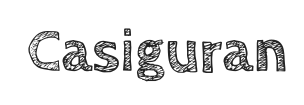
The letters advance in unequal steps, a hallmark of proportional type. These lines keep a tight, regular rhythm from letter to letter. Rule under the text: the space is simply empty. This is roman type, the default non-slanted kind.
